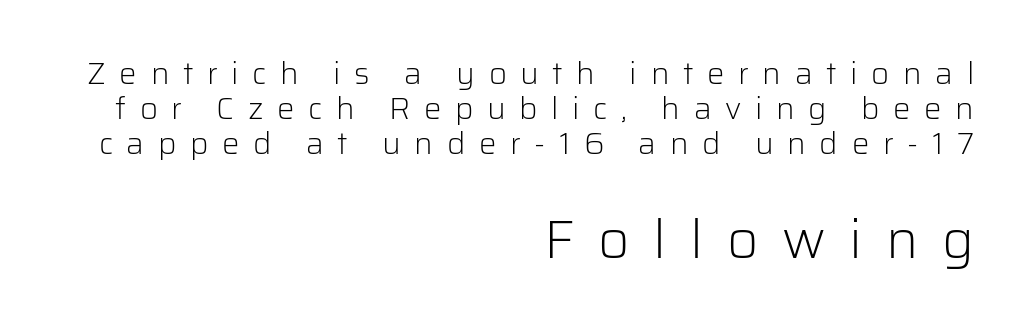
The image shows 54 px light sans-serif type, upright; set right-aligned, tight line spacing (1.13x), unusually wide letter spacing (+0.44 em), not underlined; the second (bottom) block is 1.74x larger; low stroke contrast and a medium x-height.
